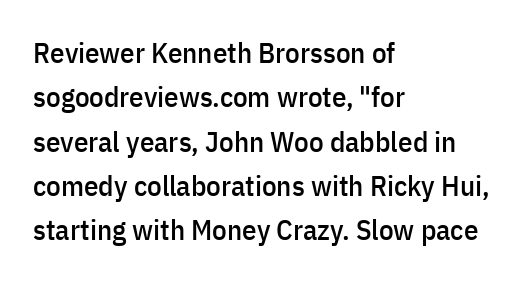
The image shows 29 px condensed sans-serif type, upright; set left-aligned, normal line spacing (1.53x), normal letter spacing, not underlined; low stroke contrast and a medium x-height.
